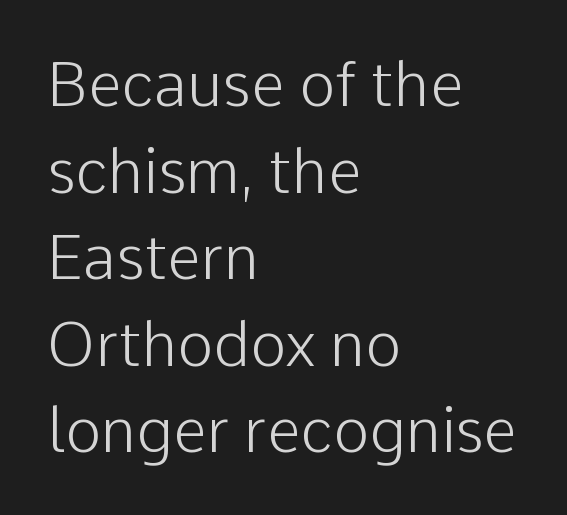
Note the varied advance widths — an 'i' is clearly narrower than an 'm'. The font sits on the lighter half of the weight spectrum, regular included. Characters follow at the spacing the type designer built in. Check under the words: just untouched page.
